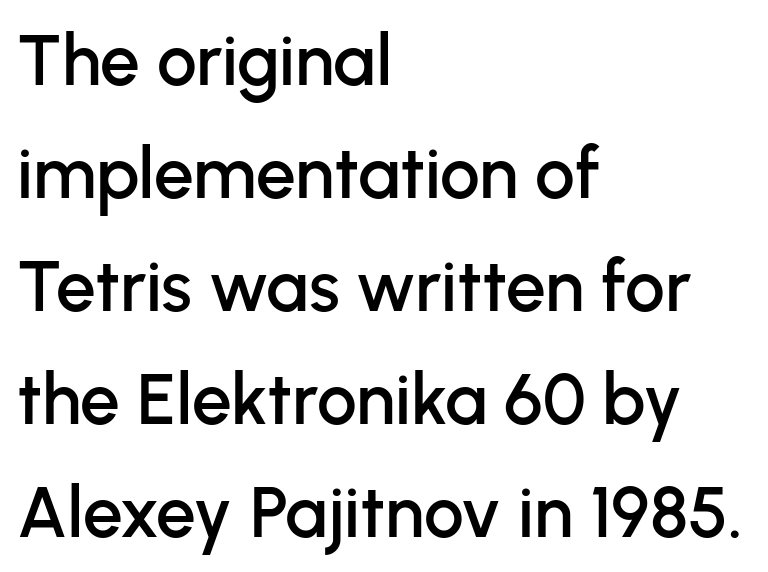
The image shows 71 px sans-serif type, upright; set left-aligned, normal line spacing (1.59x), normal letter spacing, not underlined; low stroke contrast and a medium x-height.
